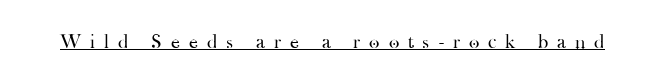
Q: Is the text bold? A: No.
Q: Is the text italic (slanted)? A: No, it is upright.
Q: Is the text underlined? A: Yes.
Q: Is the spacing between letters normal or unusually wide? A: Unusually wide.
